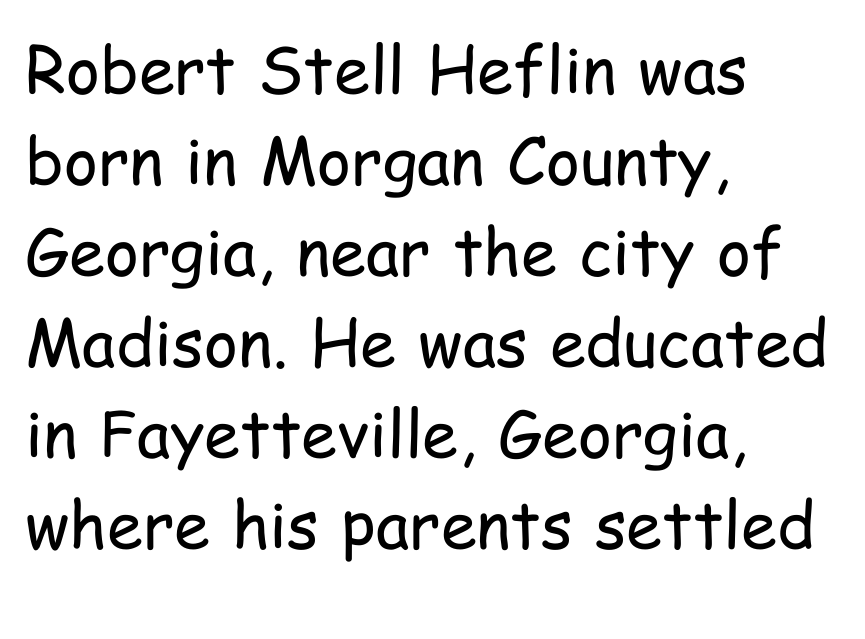
The image shows 65 px regular-weight, condensed sans-serif type, upright; set left-aligned, normal line spacing (1.4x), normal letter spacing, not underlined; low stroke contrast and a medium x-height.
